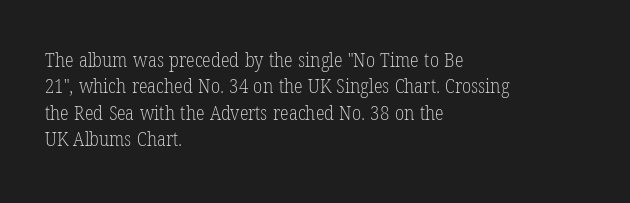
The image shows 20 px text type, upright; set left-aligned, normal line spacing (1.32x), normal letter spacing, not underlined.
